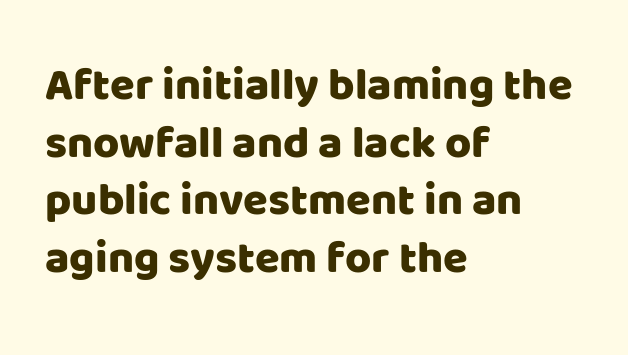
Type without underlining. This rendering uses left alignment, leaving the right contour irregular. This sample uses a sans-serif face. You could not count columns in this text — the font is proportionally spaced. Regarding leading, the lines here are spaced in the standard way.
